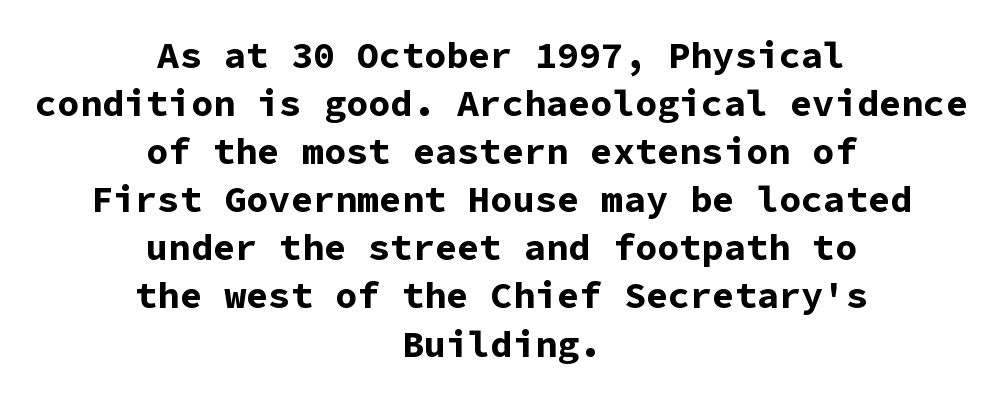
Q: Is the text bold? A: Yes.
Q: Is the text italic (slanted)? A: No, it is upright.
Q: Is the typeface a serif or a sans-serif typeface? A: Sans-serif.
Q: Is the text underlined? A: No.
Q: How is the paragraph aligned? A: Centered.
Q: Is the spacing between letters normal or unusually wide? A: Normal.
Q: Is the spacing between lines tight, normal or loose? A: Normal.
Q: Width (condensed, normal, or wide)? A: Normal.
Q: Stroke contrast? A: Low.
Q: x-height? A: Medium.
Q: Monospaced? A: Yes.
